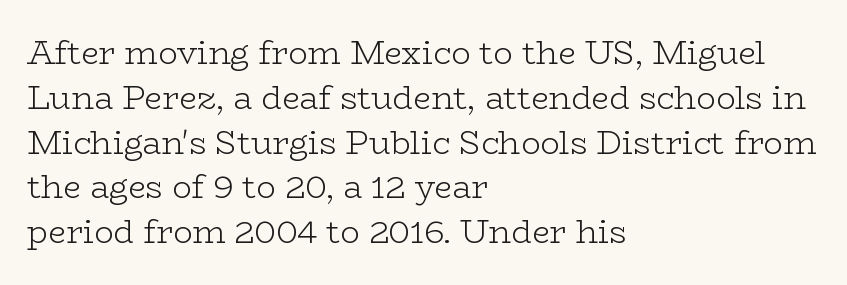
The passage shown has conventional tracking throughout. Old-style or modern, the face here clearly has serifs. This is the regular roman posture of the typeface. Bare-footed words on every line. Think of a printed novel: that variable character pitch is what you see here. Weight: not bold — regular or lighter.
